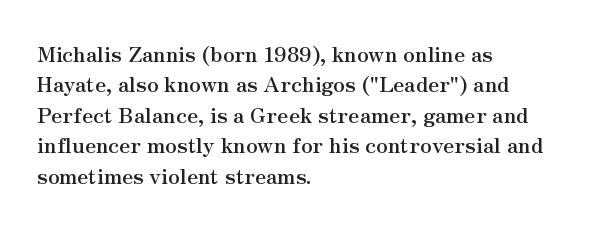
The image shows 21 px bold type, upright; set left-aligned, normal line spacing (1.45x), normal letter spacing, not underlined.
